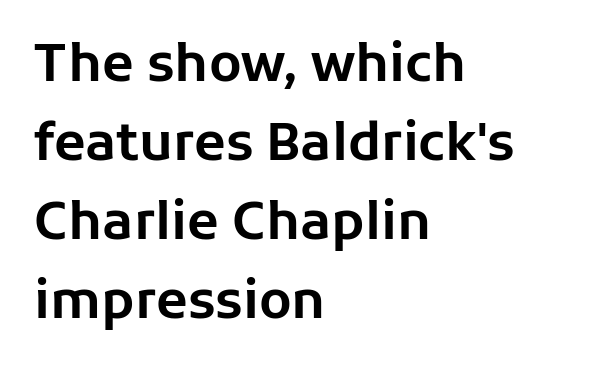
The image shows 52 px sans-serif type, upright; set left-aligned, normal line spacing (1.52x), normal letter spacing, not underlined; low stroke contrast and a medium x-height.
